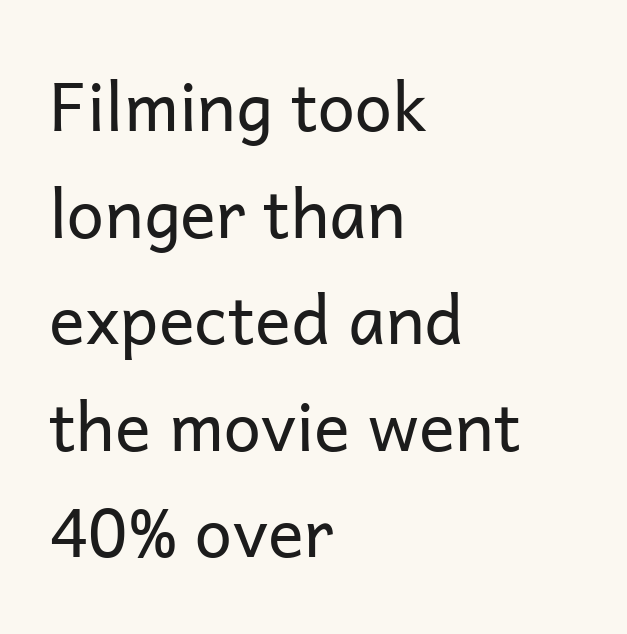
The image shows 67 px regular-weight sans-serif type, upright; set left-aligned, normal line spacing (1.59x), normal letter spacing, not underlined; low stroke contrast and a medium x-height.
